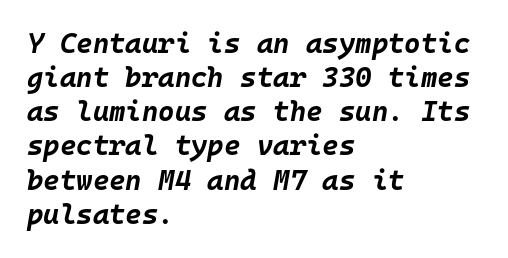
A typesetter would call this monospace, since all characters share one set width. Every row of glyphs begins at an identical x-position on the left. Slanted lettering throughout. The passage shown is not underscored anywhere. Caption: bold face, heavy strokes.
